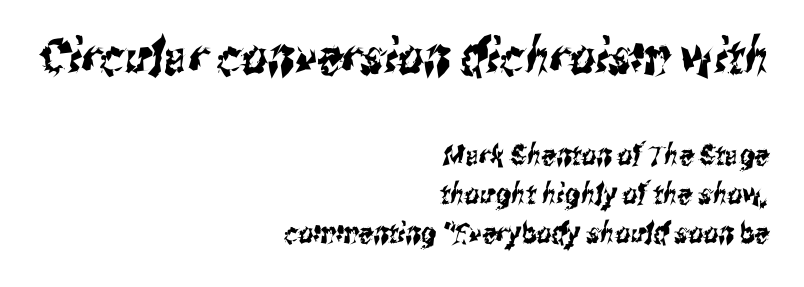
The vertical gap from one line to the next is medium. This sample has the flowing, uneven cadence of proportional lettering. The passage is arranged like a letterhead date or caption credit — flush right. Is the lower block the larger one? No — the upper block carries the bigger type. The zone under the glyphs is completely vacant. Observe the absence of serifs on each vertical stroke in this sample.
